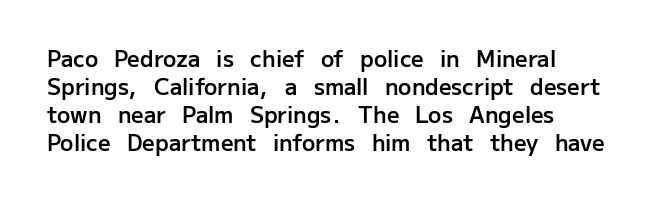
{"italic": "no", "bold": "semi", "underline": "no", "line_spacing": "normal", "line_spacing_ratio": 1.28, "letter_spacing": "normal", "letter_spacing_em": 0.0, "glyph_px": 22}
